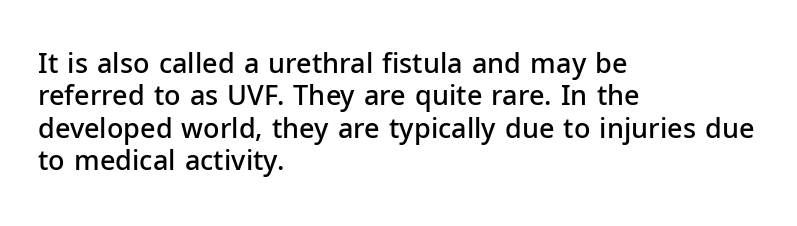
{"italic": "no", "bold": "semi", "underline": "no", "align": "left", "line_spacing_ratio": 1.2, "letter_spacing": "normal", "letter_spacing_em": 0.0, "glyph_px": 27}
